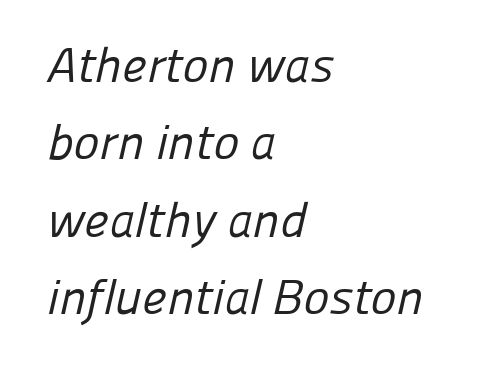
The image shows 49 px regular-weight sans-serif type; set left-aligned, normal line spacing (1.58x), normal letter spacing, not underlined; low stroke contrast and a medium x-height.
